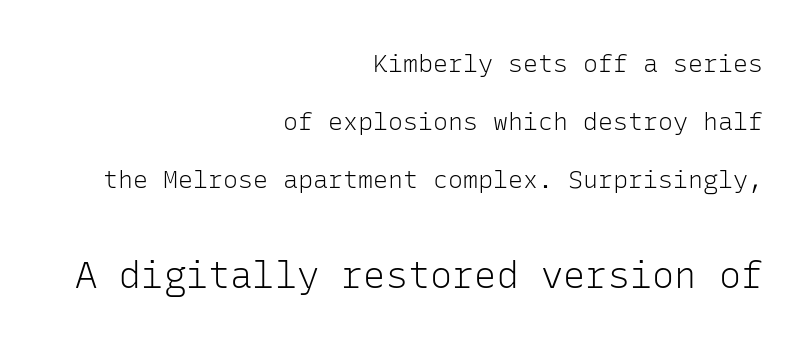
{"serif": "no", "italic": "no", "bold": "no", "weight": "light", "width": "normal", "stroke_contrast": "low", "x_height": "medium", "monospaced": "yes", "underline": "no", "align": "right", "line_spacing": "loose", "line_spacing_ratio": 2.33, "letter_spacing": "normal", "letter_spacing_em": 0.0, "larger_block": "second", "size_ratio": 1.48, "glyph_px": 37}
